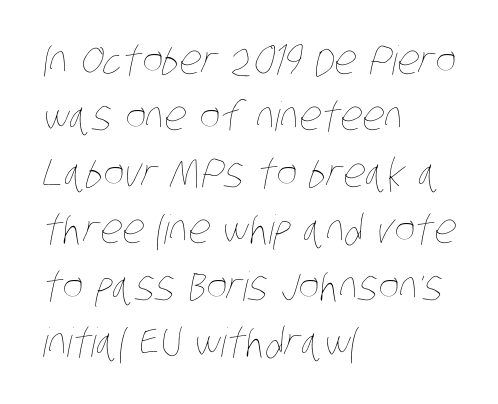
The image shows 40 px thin, condensed type; set left-aligned, normal line spacing (1.41x), normal letter spacing, not underlined; low stroke contrast and a large x-height.
